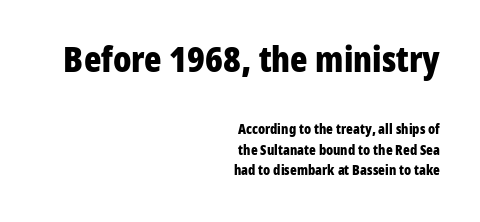
Is the type bold? Yes — the strokes are clearly thick and heavy. Regular leading. Is the block centered? No — it sits flush against the right margin. Note: larger setting up top, smaller setting below.
